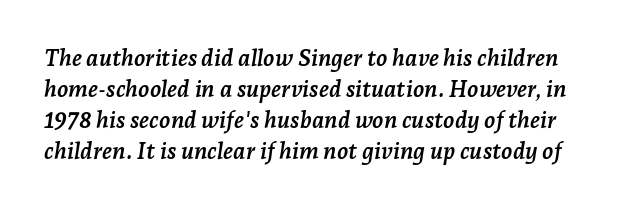
Q: Is the text bold? A: Yes.
Q: Is the text italic (slanted)? A: Yes, it leans right by about 7 degrees.
Q: Is the text underlined? A: No.
Q: Is the spacing between letters normal or unusually wide? A: Normal.
Q: Is the spacing between lines tight, normal or loose? A: Normal.
